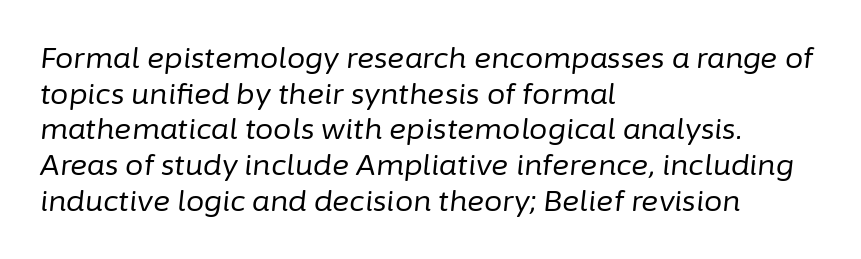
Q: Is the text bold? A: No.
Q: Is the text italic (slanted)? A: Yes, it leans right by about 6 degrees.
Q: Is the text underlined? A: No.
Q: How is the paragraph aligned? A: Left-aligned.
Q: Is the spacing between letters normal or unusually wide? A: Normal.
Q: Width (condensed, normal, or wide)? A: Normal.
Q: Stroke contrast? A: Low.
Q: x-height? A: Medium.
Q: Monospaced? A: No.
